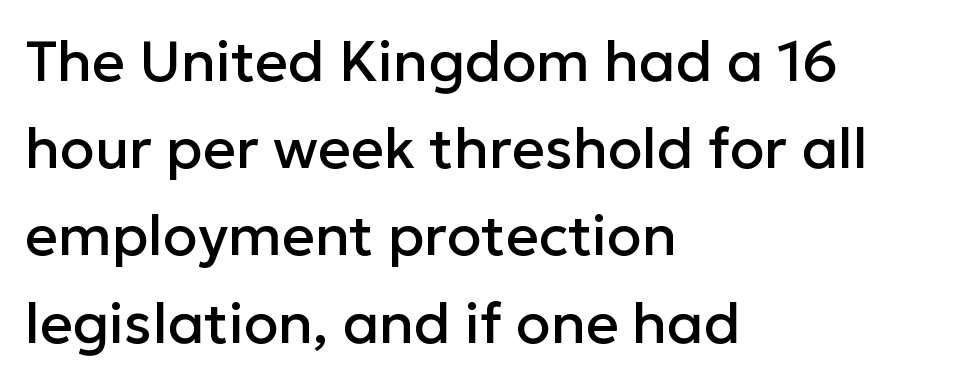
The image shows 57 px sans-serif type, upright; set left-aligned, normal line spacing (1.53x), normal letter spacing, not underlined; low stroke contrast and a medium x-height.
